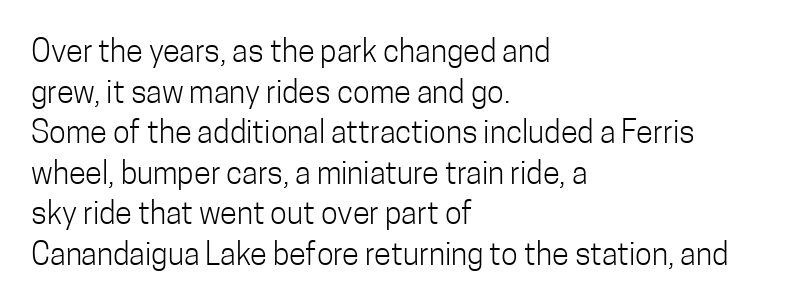
Ordinary non-slanted type is in use. The text block is weighted toward the left margin, trailing off unevenly rightward. This rendering features lettering with no underline. The typesetting does not lean heavy: it is not bold. Leading matches the norm, producing a regular column.
